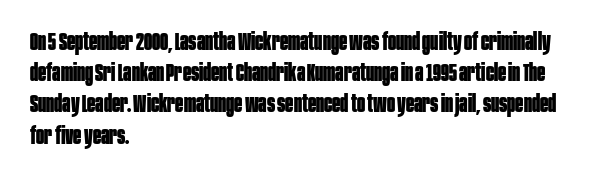
{"italic": "no", "bold": "yes", "underline": "no", "align": "left", "line_spacing": "normal", "line_spacing_ratio": 1.3, "letter_spacing": "normal", "letter_spacing_em": 0.0, "glyph_px": 24}
